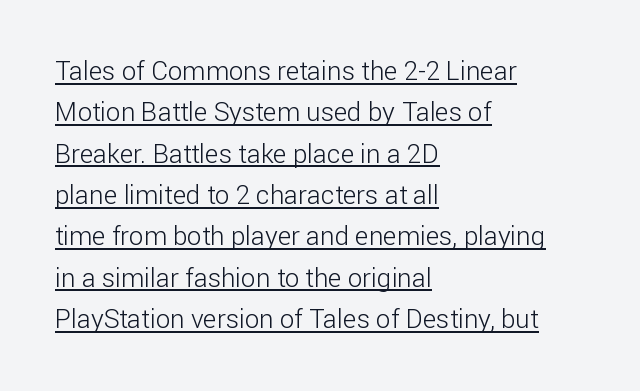
Observe the ordinary spacing: letters are neighbours, not strangers. Caption: multi-line text, flush left, ragged right. The leading is moderate, giving the passage an even texture. Upright lettering throughout. Underline: present.
